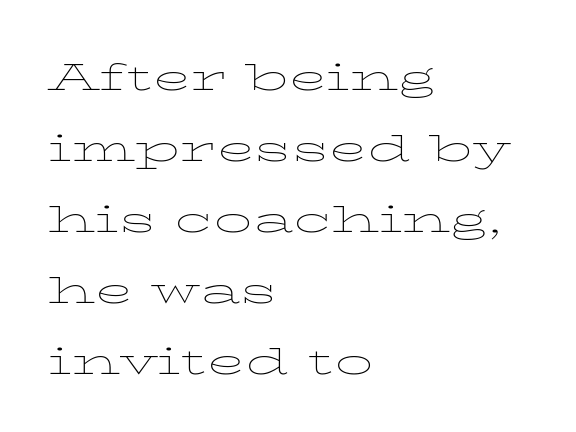
Q: Is the text bold? A: No.
Q: Is the text italic (slanted)? A: No, it is upright.
Q: Is the text underlined? A: No.
Q: How is the paragraph aligned? A: Left-aligned.
Q: Is the spacing between letters normal or unusually wide? A: Normal.
Q: Is the spacing between lines tight, normal or loose? A: Normal.
Q: Width (condensed, normal, or wide)? A: Wide.
Q: Stroke contrast? A: Low.
Q: x-height? A: Medium.
Q: Monospaced? A: No.
